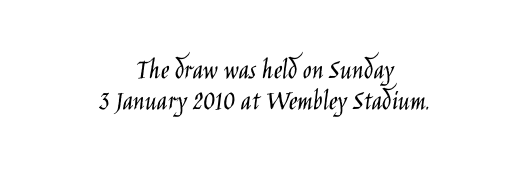
{"serif": "no", "bold": "no", "weight": "light", "width": "condensed", "stroke_contrast": "low", "x_height": "large", "monospaced": "no", "underline": "no", "align": "center", "line_spacing": "tight", "line_spacing_ratio": 1.06, "letter_spacing": "normal", "letter_spacing_em": 0.0, "glyph_px": 29}
